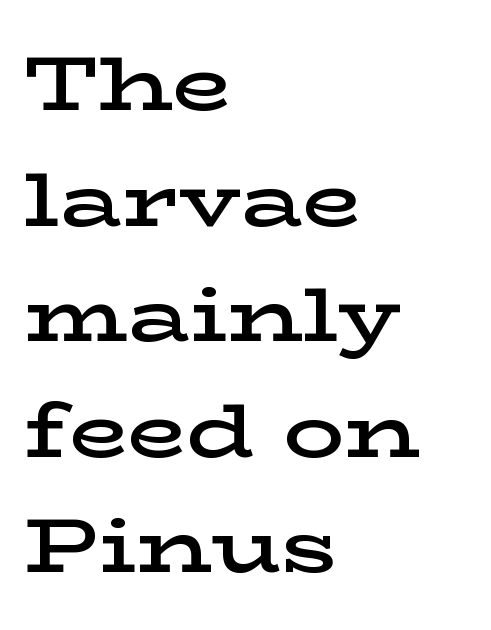
Does the leading feel generous? No, just average. What weight is shown? A semibold, between regular and bold. The letters sit at their default tracking, neither squeezed nor spread. Do the characters align in a grid? No, the font is proportional. The type sits square on the baseline with zero lean.
